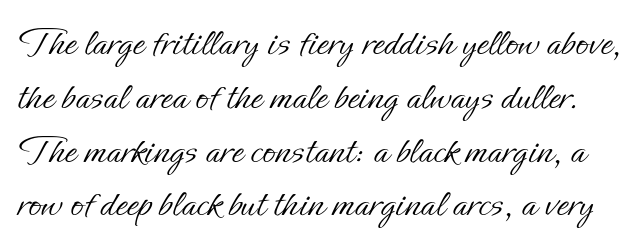
The image shows 42 px light type; set normal line spacing (1.28x), normal letter spacing, not underlined; low stroke contrast and a small x-height.
